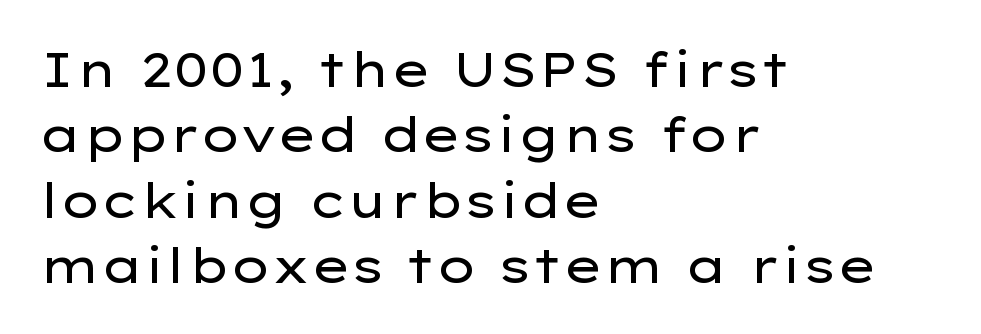
The image shows 48 px regular-weight, wide sans-serif type, upright; set left-aligned, normal line spacing (1.36x), normal letter spacing, not underlined; low stroke contrast and a medium x-height.
